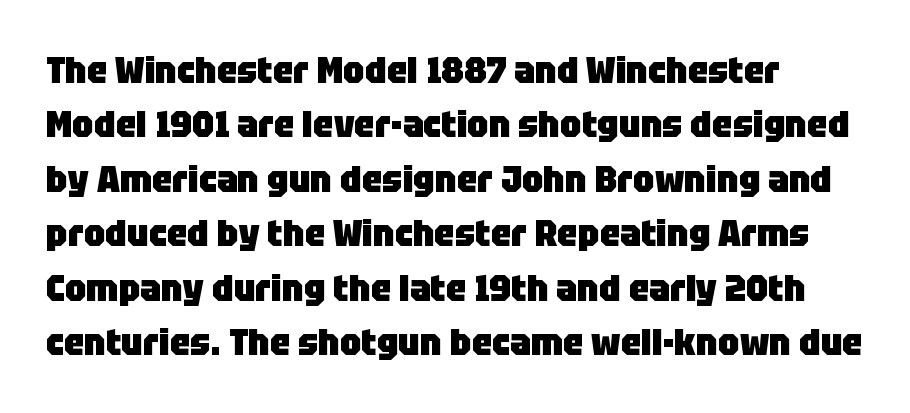
{"serif": "no", "italic": "no", "bold": "yes", "weight": "heavy", "width": "normal", "stroke_contrast": "low", "x_height": "large", "monospaced": "no", "underline": "no", "align": "left", "line_spacing": "normal", "line_spacing_ratio": 1.47, "letter_spacing": "normal", "letter_spacing_em": 0.0, "glyph_px": 37}
